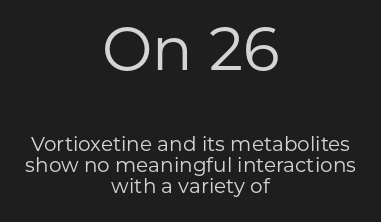
The image shows 60 px regular-weight sans-serif type, upright; set centered, tight line spacing (1.05x), normal letter spacing, not underlined; the first (top) block is 3.0x larger; low stroke contrast and a medium x-height.
